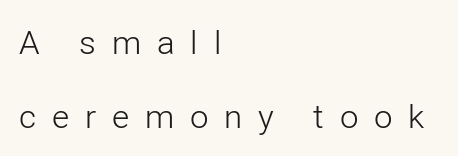
Q: Is the text bold? A: No.
Q: Is the text italic (slanted)? A: No, it is upright.
Q: Is the typeface a serif or a sans-serif typeface? A: Sans-serif.
Q: Is the text underlined? A: No.
Q: How is the paragraph aligned? A: Left-aligned.
Q: Is the spacing between letters normal or unusually wide? A: Unusually wide.
Q: Is the spacing between lines tight, normal or loose? A: Loose.
Q: Width (condensed, normal, or wide)? A: Normal.
Q: Stroke contrast? A: Low.
Q: x-height? A: Medium.
Q: Monospaced? A: No.
